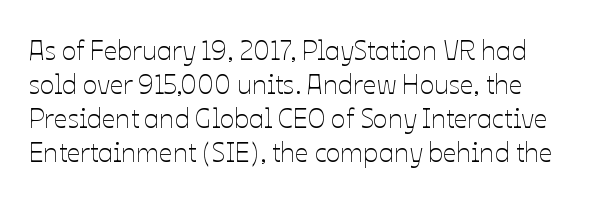
Q: Is the text bold? A: No.
Q: Is the text italic (slanted)? A: No, it is upright.
Q: Is the text underlined? A: No.
Q: Is the spacing between letters normal or unusually wide? A: Normal.
Q: Is the spacing between lines tight, normal or loose? A: Normal.
